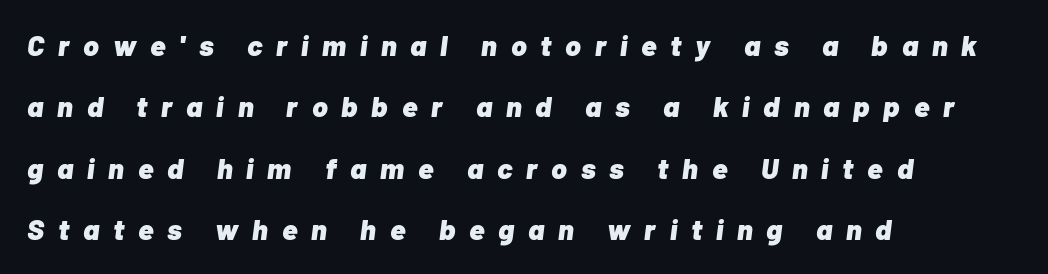
Q: Is the text bold? A: Yes.
Q: Is the text italic (slanted)? A: Yes, it leans right by about 7 degrees.
Q: Is the text underlined? A: No.
Q: How is the paragraph aligned? A: Left-aligned.
Q: Is the spacing between letters normal or unusually wide? A: Unusually wide.
Q: Is the spacing between lines tight, normal or loose? A: Loose.
Q: Width (condensed, normal, or wide)? A: Normal.
Q: Stroke contrast? A: Low.
Q: x-height? A: Medium.
Q: Monospaced? A: No.
